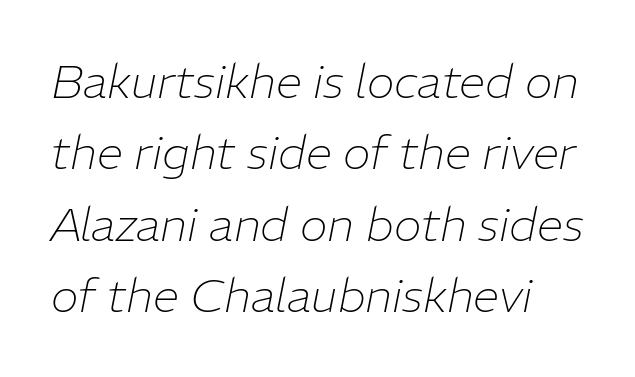
{"italic": "yes", "lean": "right", "slant_degrees": 11, "bold": "no", "weight": "thin", "width": "normal", "stroke_contrast": "low", "x_height": "medium", "monospaced": "no", "underline": "no", "line_spacing": "normal", "line_spacing_ratio": 1.52, "letter_spacing": "normal", "letter_spacing_em": 0.0, "glyph_px": 47}
